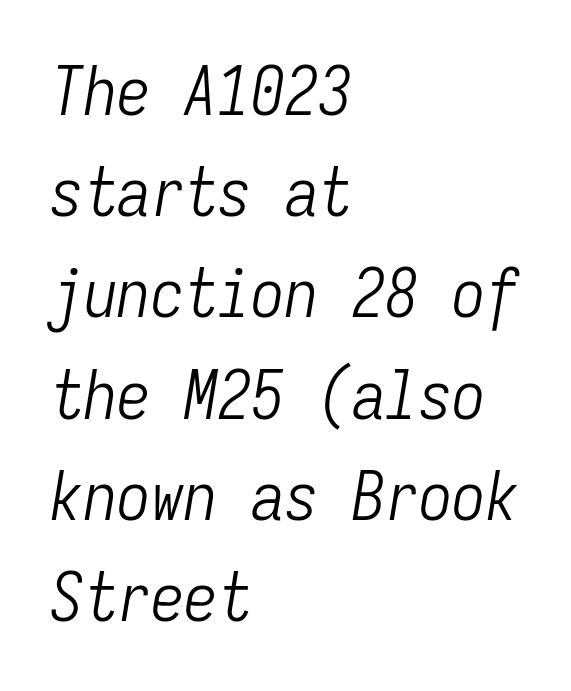
Q: Is the text bold? A: No.
Q: Is the text italic (slanted)? A: Yes, it leans right by about 9 degrees.
Q: Is the text underlined? A: No.
Q: How is the paragraph aligned? A: Left-aligned.
Q: Is the spacing between letters normal or unusually wide? A: Normal.
Q: Is the spacing between lines tight, normal or loose? A: Normal.
Q: Width (condensed, normal, or wide)? A: Condensed.
Q: Stroke contrast? A: Low.
Q: x-height? A: Medium.
Q: Monospaced? A: Yes.
